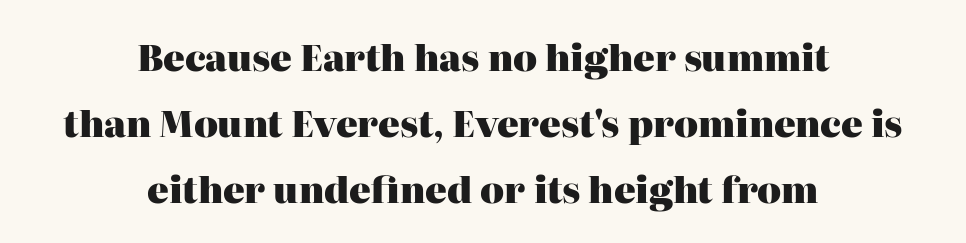
The image shows 36 px heavy serif type, upright; set centered, line spacing 1.83x, normal letter spacing, not underlined; high stroke contrast and a medium x-height.
